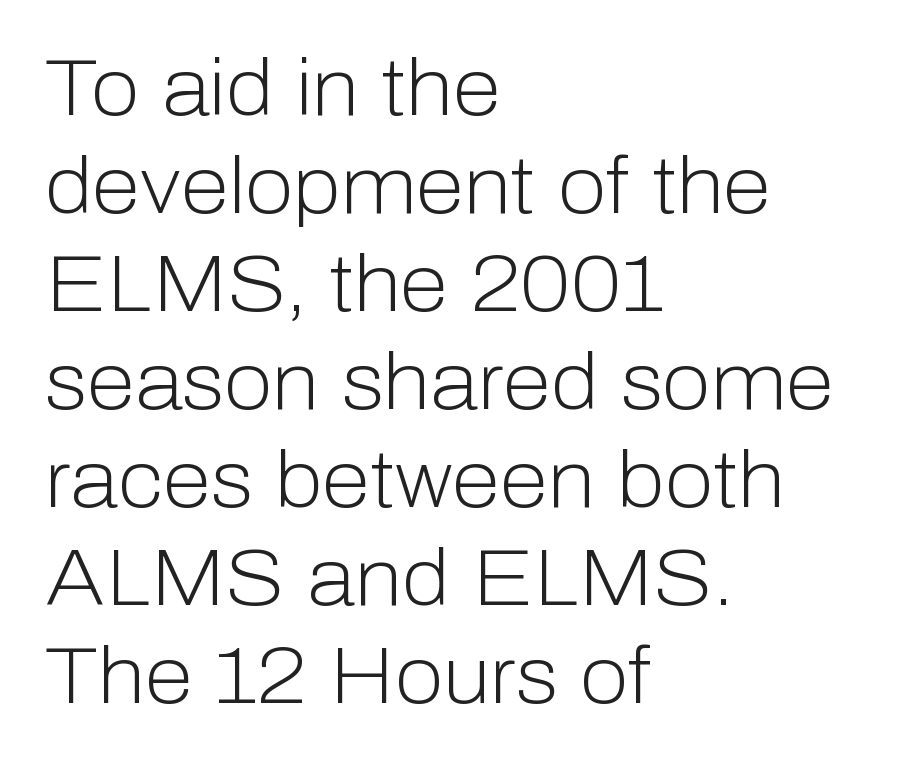
The image shows 79 px light sans-serif type, upright; set left-aligned, line spacing 1.24x, normal letter spacing, not underlined; low stroke contrast and a medium x-height.
